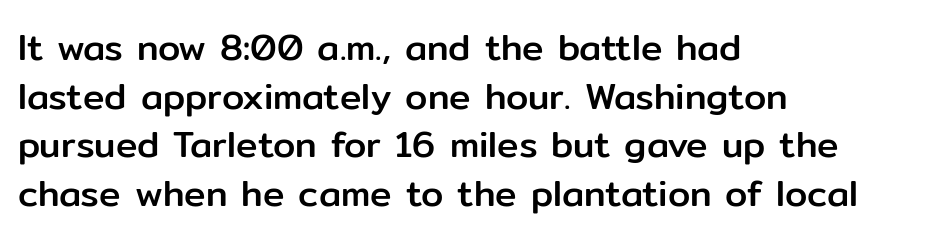
Left-aligned paragraph, ragged on the right. This is the regular roman posture of the typeface. Underlining? Definitely not there. The type is set solid horizontally, with unmodified tracking. Letterform terminals end flat and unadorned throughout the passage. Each letter keeps its own natural width here, so spacing adapts to shape.
